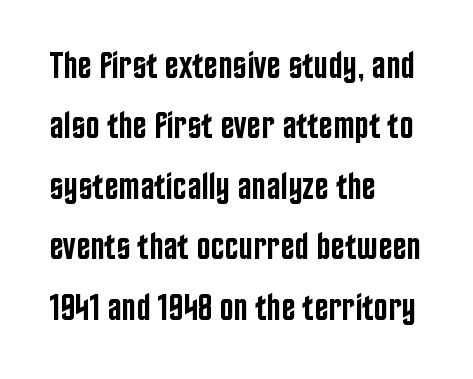
Q: Is the text bold? A: Semi-bold.
Q: Is the text italic (slanted)? A: No, it is upright.
Q: Is the typeface a serif or a sans-serif typeface? A: Sans-serif.
Q: Is the text underlined? A: No.
Q: How is the paragraph aligned? A: Left-aligned.
Q: Is the spacing between letters normal or unusually wide? A: Normal.
Q: Is the spacing between lines tight, normal or loose? A: Normal.
Q: Width (condensed, normal, or wide)? A: Condensed.
Q: Stroke contrast? A: Low.
Q: x-height? A: Large.
Q: Monospaced? A: No.
